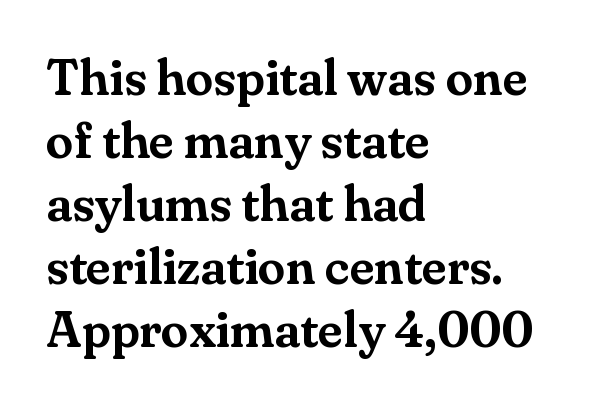
Q: Is the text italic (slanted)? A: No, it is upright.
Q: Is the typeface a serif or a sans-serif typeface? A: Serif.
Q: Is the text underlined? A: No.
Q: How is the paragraph aligned? A: Left-aligned.
Q: Is the spacing between letters normal or unusually wide? A: Normal.
Q: Is the spacing between lines tight, normal or loose? A: Normal.
Q: Width (condensed, normal, or wide)? A: Normal.
Q: Stroke contrast? A: Medium.
Q: x-height? A: Small.
Q: Monospaced? A: No.
